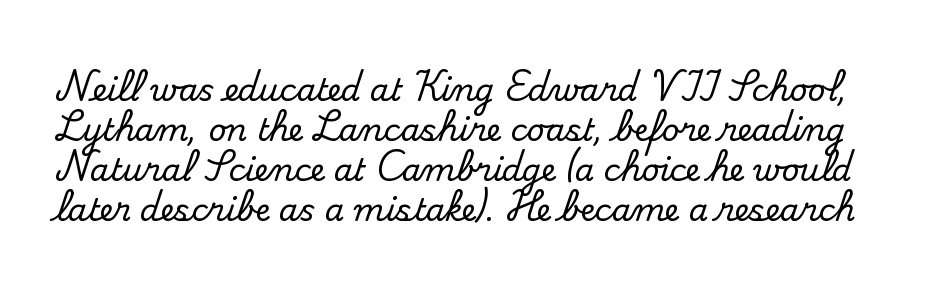
Rule under the text: the space is simply empty. Regarding leading, the lines here are spaced in the standard way. The letters sit at their default tracking, neither squeezed nor spread.
